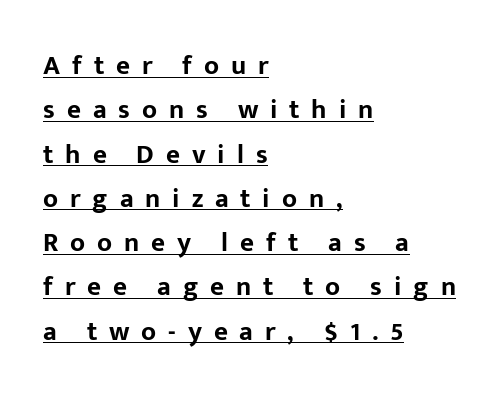
Q: Is the text bold? A: Yes.
Q: Is the text italic (slanted)? A: No, it is upright.
Q: Is the text underlined? A: Yes.
Q: How is the paragraph aligned? A: Left-aligned.
Q: Is the spacing between letters normal or unusually wide? A: Unusually wide.
Q: Is the spacing between lines tight, normal or loose? A: Normal.
